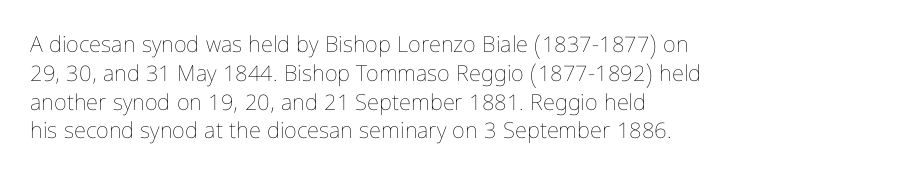
The image shows 22 px text type, upright; set left-aligned, normal line spacing (1.31x), normal letter spacing, not underlined.
